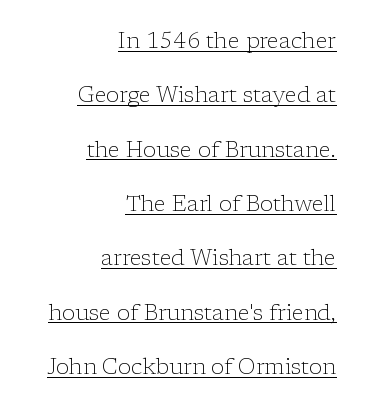
Compared with typical paragraphs, the rows here are farther apart. A continuous stroke trails under the words, as in a hyperlink. The paragraph has a hard right edge and a soft left edge. The gaps between neighbouring characters are ordinary and unremarkable. Letters have the restrained weight of plain body copy at most.
